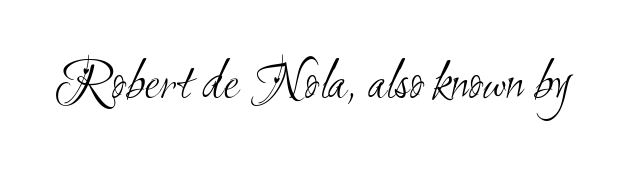
Q: Is the text bold? A: No.
Q: Is the typeface a serif or a sans-serif typeface? A: Sans-serif.
Q: Is the text underlined? A: No.
Q: Is the spacing between letters normal or unusually wide? A: Normal.
Q: Width (condensed, normal, or wide)? A: Condensed.
Q: Stroke contrast? A: Medium.
Q: x-height? A: Small.
Q: Monospaced? A: No.
